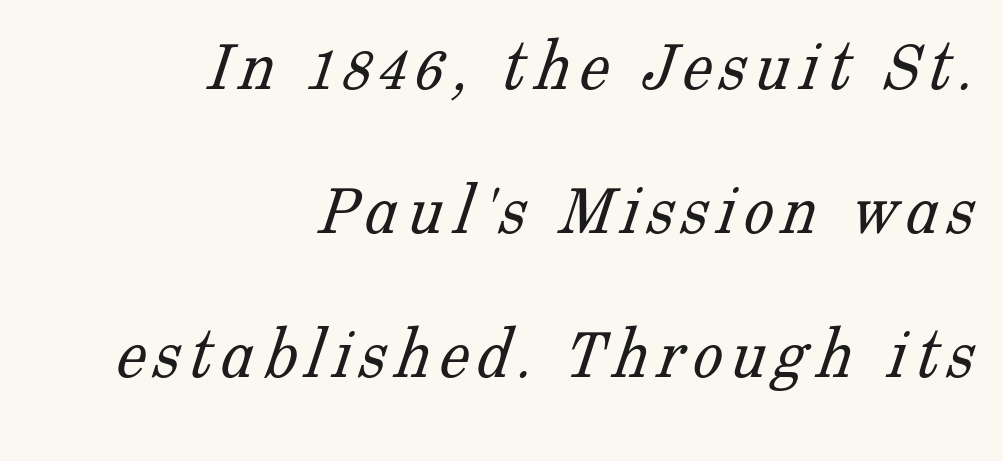
Q: Is the text bold? A: No.
Q: Is the typeface a serif or a sans-serif typeface? A: Serif.
Q: Is the text underlined? A: No.
Q: How is the paragraph aligned? A: Right-aligned.
Q: Is the spacing between lines tight, normal or loose? A: Loose.
Q: Width (condensed, normal, or wide)? A: Normal.
Q: Stroke contrast? A: Low.
Q: x-height? A: Medium.
Q: Monospaced? A: No.
